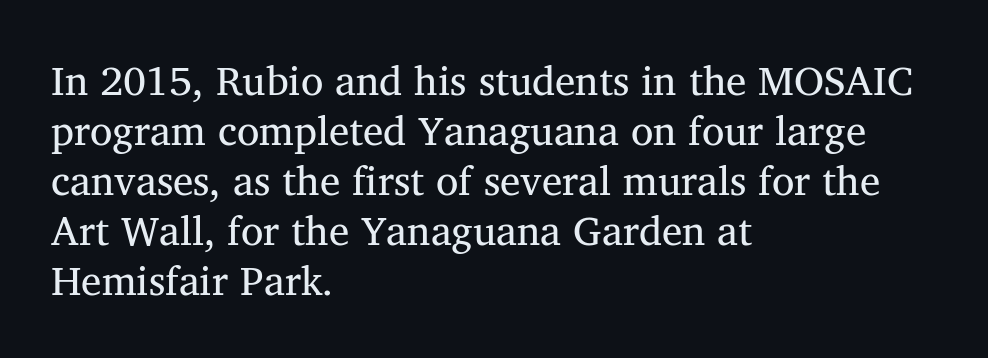
There is no visible air inserted between adjacent glyphs. These lines are rendered in a variable-pitch font. Teacher's note: observe the even left margin — that is flush-left alignment. Decoration check: the copy has no underline. The strokes carry an ordinary text weight at most.
